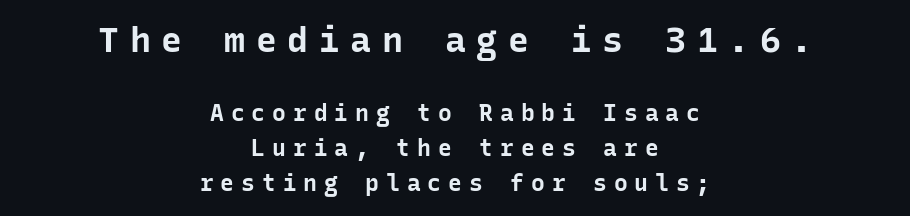
Q: Is the text bold? A: Yes.
Q: Is the text italic (slanted)? A: No, it is upright.
Q: Is the typeface a serif or a sans-serif typeface? A: Sans-serif.
Q: Is the text underlined? A: No.
Q: How is the paragraph aligned? A: Centered.
Q: Is the spacing between letters normal or unusually wide? A: Unusually wide.
Q: Is the spacing between lines tight, normal or loose? A: Normal.
Q: Which block of text is set in a larger size, the first (top) or the second (bottom)? A: The first (top) one.
Q: Width (condensed, normal, or wide)? A: Normal.
Q: Stroke contrast? A: Low.
Q: x-height? A: Medium.
Q: Monospaced? A: Yes.
